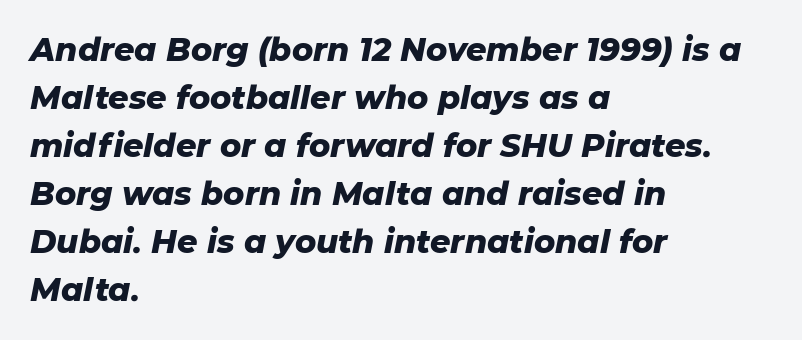
The image shows 32 px heavy type, italic (leaning right); set left-aligned, normal line spacing (1.5x), normal letter spacing, not underlined; low stroke contrast and a medium x-height.
